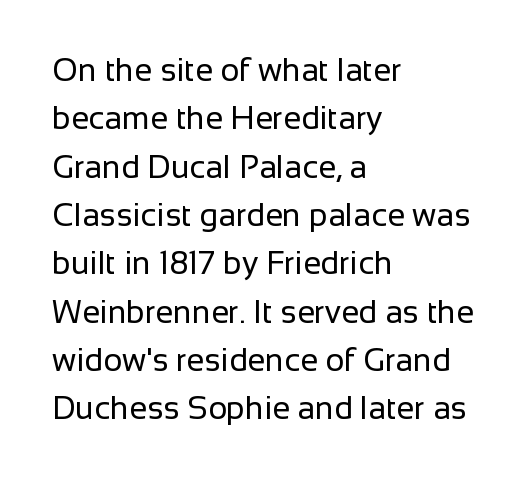
{"serif": "no", "italic": "no", "bold": "no", "weight": "regular", "width": "normal", "stroke_contrast": "low", "x_height": "medium", "monospaced": "no", "underline": "no", "align": "left", "line_spacing": "normal", "line_spacing_ratio": 1.51, "letter_spacing": "normal", "letter_spacing_em": 0.0, "glyph_px": 32}
